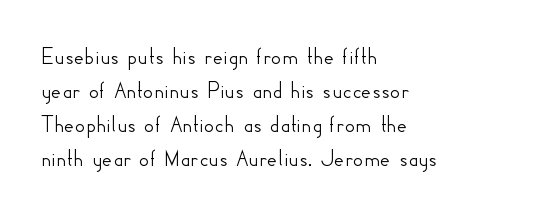
The image shows 25 px text type, upright; set left-aligned, normal line spacing (1.36x), normal letter spacing, not underlined.
